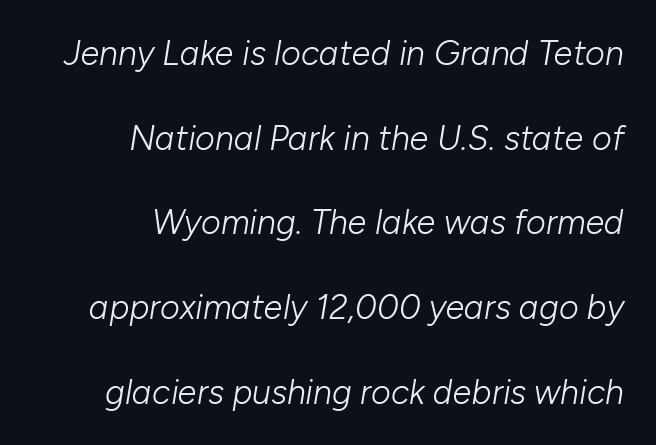
The image shows 34 px light type, italic (leaning right); set right-aligned, loose line spacing (2.49x), normal letter spacing, not underlined; low stroke contrast and a medium x-height.
